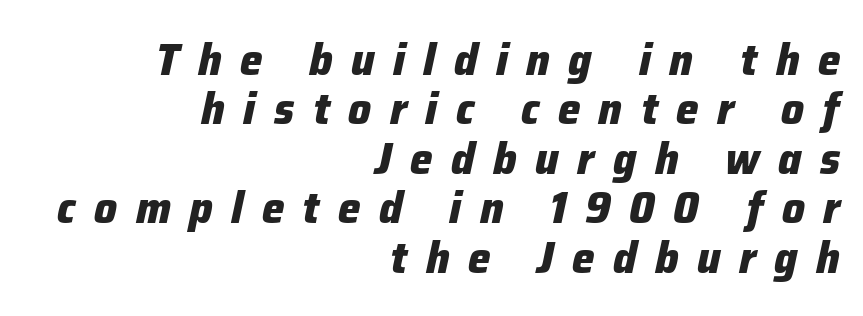
The image shows 45 px heavy type, italic (leaning right); set right-aligned, tight line spacing (1.1x), unusually wide letter spacing (+0.41 em), not underlined; low stroke contrast and a medium x-height.
